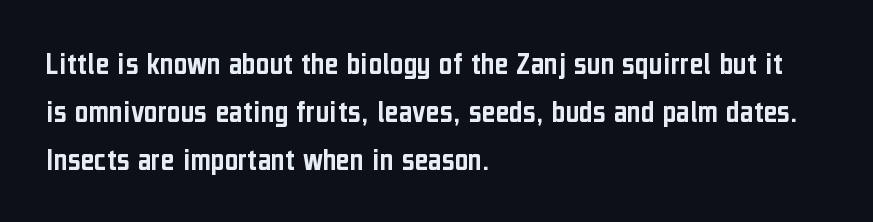
The image shows 33 px condensed sans-serif type, upright; set left-aligned, normal line spacing (1.45x), normal letter spacing, not underlined; low stroke contrast and a medium x-height.
